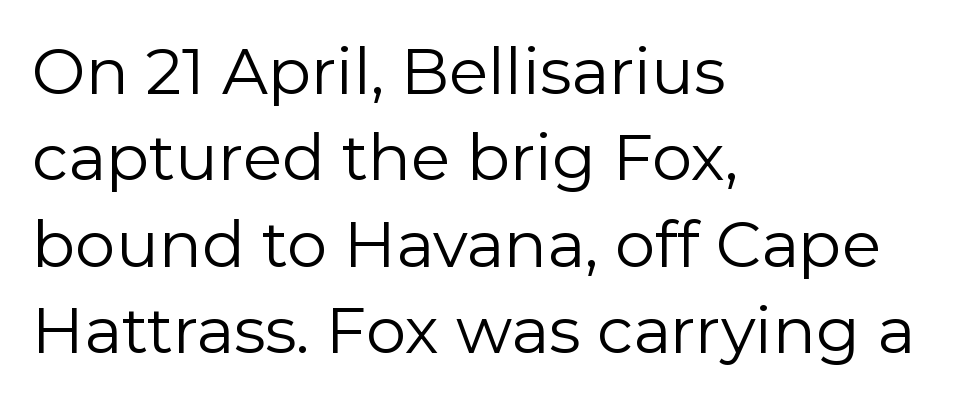
Q: Is the text bold? A: No.
Q: Is the text italic (slanted)? A: No, it is upright.
Q: Is the typeface a serif or a sans-serif typeface? A: Sans-serif.
Q: Is the text underlined? A: No.
Q: How is the paragraph aligned? A: Left-aligned.
Q: Is the spacing between letters normal or unusually wide? A: Normal.
Q: Is the spacing between lines tight, normal or loose? A: Normal.
Q: Width (condensed, normal, or wide)? A: Normal.
Q: Stroke contrast? A: Low.
Q: x-height? A: Medium.
Q: Monospaced? A: No.
